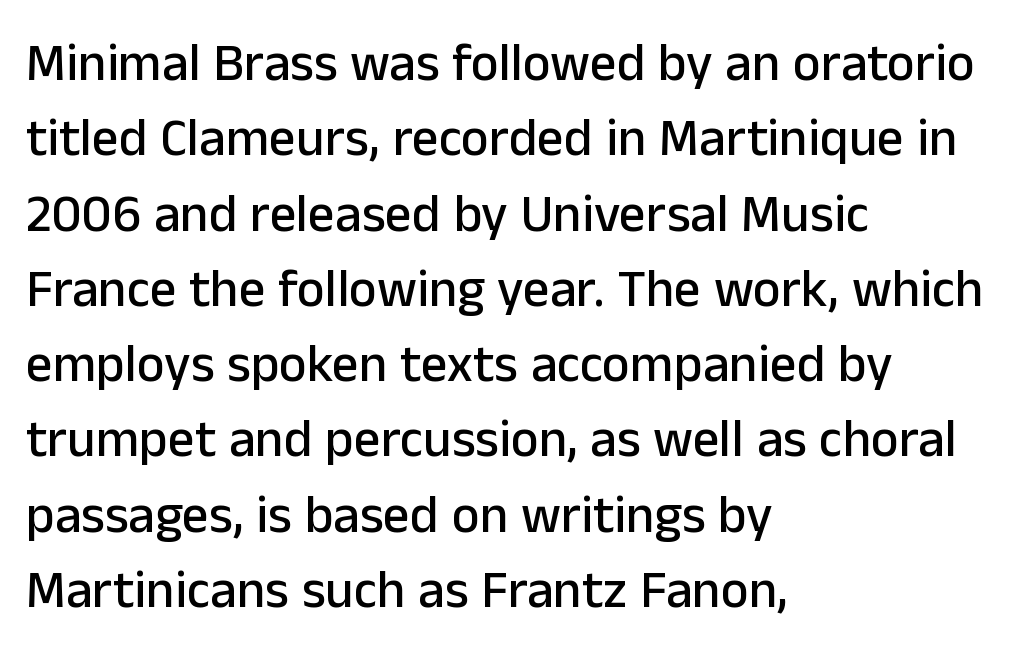
Q: Is the text italic (slanted)? A: No, it is upright.
Q: Is the typeface a serif or a sans-serif typeface? A: Sans-serif.
Q: Is the text underlined? A: No.
Q: How is the paragraph aligned? A: Left-aligned.
Q: Is the spacing between letters normal or unusually wide? A: Normal.
Q: Is the spacing between lines tight, normal or loose? A: Normal.
Q: Width (condensed, normal, or wide)? A: Normal.
Q: Stroke contrast? A: Low.
Q: x-height? A: Medium.
Q: Monospaced? A: No.
